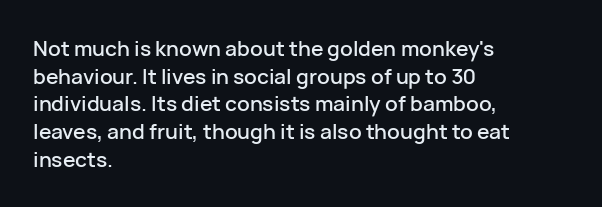
The image shows 21 px text type, upright; set left-aligned, normal line spacing (1.32x), normal letter spacing, not underlined.
